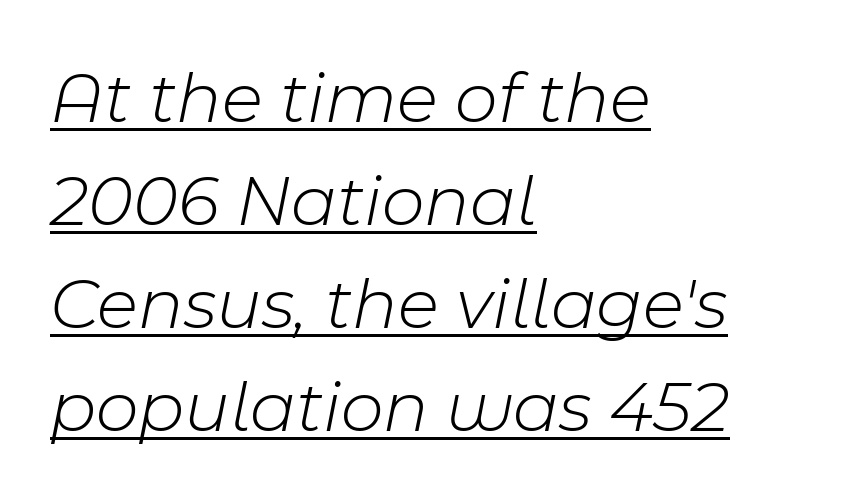
Q: Is the text bold? A: No.
Q: Is the text italic (slanted)? A: Yes, it leans right by about 11 degrees.
Q: Is the text underlined? A: Yes.
Q: How is the paragraph aligned? A: Left-aligned.
Q: Is the spacing between letters normal or unusually wide? A: Normal.
Q: Is the spacing between lines tight, normal or loose? A: Normal.
Q: Width (condensed, normal, or wide)? A: Normal.
Q: Stroke contrast? A: Low.
Q: x-height? A: Medium.
Q: Monospaced? A: No.
